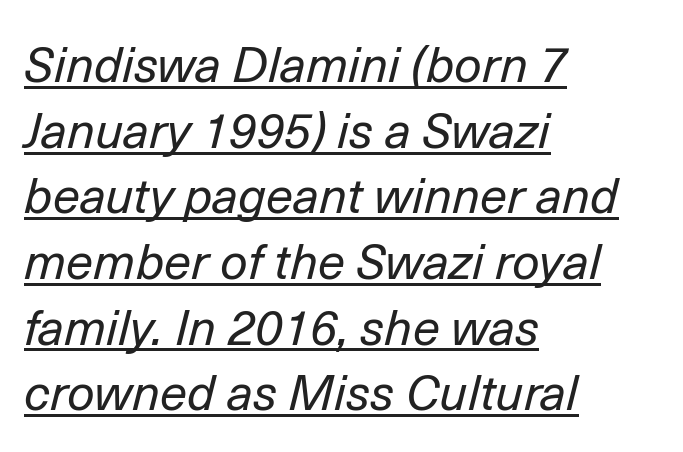
{"italic": "yes", "lean": "right", "slant_degrees": 14, "bold": "no", "weight": "regular", "width": "normal", "stroke_contrast": "low", "x_height": "medium", "monospaced": "no", "underline": "yes", "align": "left", "line_spacing": "normal", "line_spacing_ratio": 1.34, "letter_spacing": "normal", "letter_spacing_em": 0.0, "glyph_px": 49}
